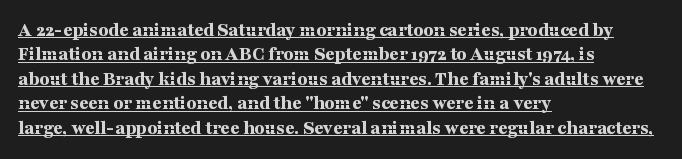
{"italic": "no", "bold": "yes", "underline": "yes", "align": "left", "line_spacing_ratio": 1.22, "letter_spacing": "normal", "letter_spacing_em": 0.0, "glyph_px": 20}
